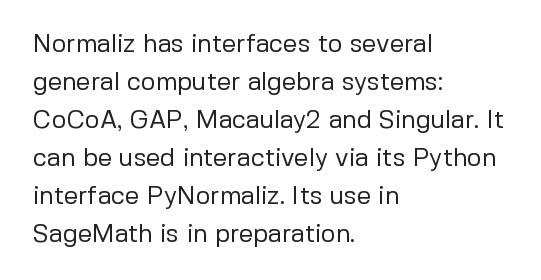
{"italic": "no", "bold": "no", "underline": "no", "align": "left", "line_spacing": "normal", "line_spacing_ratio": 1.52, "letter_spacing": "normal", "letter_spacing_em": 0.0, "glyph_px": 25}
